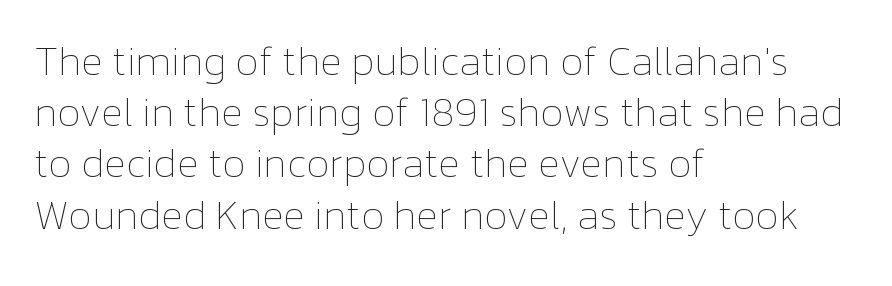
The image shows 41 px thin type, upright; set left-aligned, normal line spacing (1.25x), normal letter spacing, not underlined; low stroke contrast and a medium x-height.
